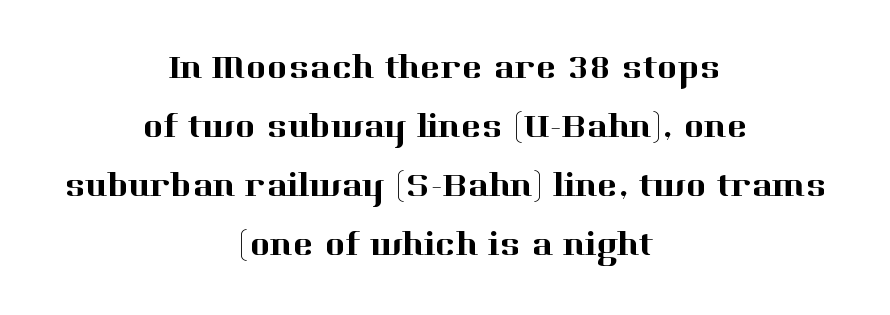
Q: Is the text italic (slanted)? A: No, it is upright.
Q: Is the typeface a serif or a sans-serif typeface? A: Serif.
Q: Is the text underlined? A: No.
Q: How is the paragraph aligned? A: Centered.
Q: Is the spacing between letters normal or unusually wide? A: Normal.
Q: Is the spacing between lines tight, normal or loose? A: Normal.
Q: Width (condensed, normal, or wide)? A: Normal.
Q: Stroke contrast? A: High.
Q: x-height? A: Medium.
Q: Monospaced? A: No.
